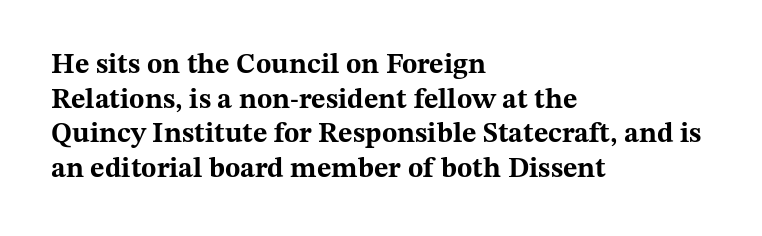
{"serif": "yes", "italic": "no", "bold": "yes", "weight": "bold", "width": "wide", "stroke_contrast": "medium", "x_height": "medium", "monospaced": "no", "underline": "no", "align": "left", "line_spacing_ratio": 1.24, "letter_spacing": "normal", "letter_spacing_em": 0.0, "glyph_px": 28}
